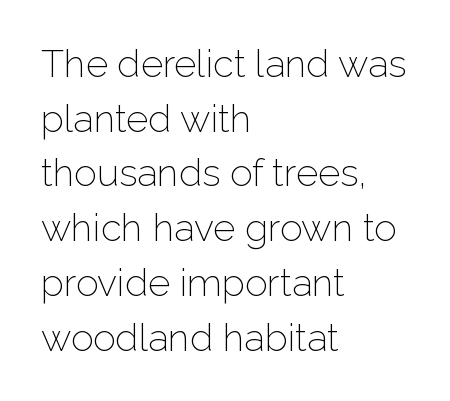
{"serif": "no", "italic": "no", "bold": "no", "weight": "light", "width": "normal", "stroke_contrast": "low", "x_height": "medium", "monospaced": "no", "underline": "no", "align": "left", "line_spacing": "normal", "line_spacing_ratio": 1.44, "letter_spacing": "normal", "letter_spacing_em": 0.0, "glyph_px": 38}
